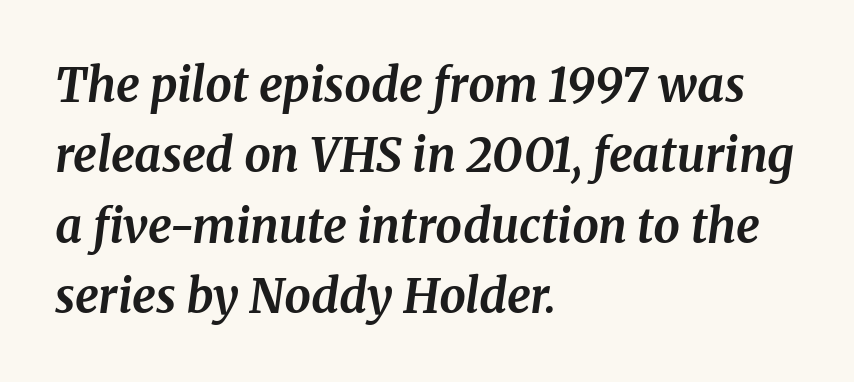
Q: Is the text bold? A: Yes.
Q: Is the text italic (slanted)? A: Yes, it leans right by about 8 degrees.
Q: Is the typeface a serif or a sans-serif typeface? A: Serif.
Q: Is the text underlined? A: No.
Q: How is the paragraph aligned? A: Left-aligned.
Q: Is the spacing between letters normal or unusually wide? A: Normal.
Q: Is the spacing between lines tight, normal or loose? A: Normal.
Q: Width (condensed, normal, or wide)? A: Normal.
Q: Stroke contrast? A: Medium.
Q: x-height? A: Medium.
Q: Monospaced? A: No.
